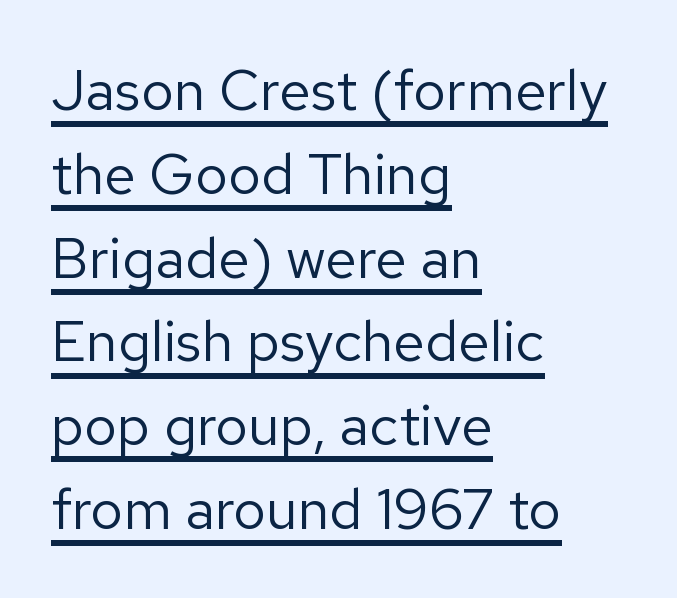
Compared with typical body copy, the letter spacing here is the same. The vertical gap from one line to the next is medium. A baseline rule has been typeset under these characters. Left-aligned paragraph, ragged on the right.
